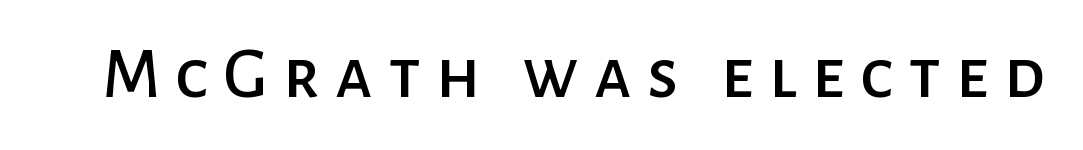
The face used here is proportionally spaced, like ordinary book or web type. Vertical strokes here are truly vertical. Type style note: lacks serifs. Letter spacing: wide. Anything drawn beneath the words? Only blank space.
